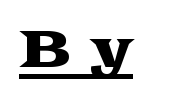
{"serif": "yes", "italic": "no", "width": "wide", "stroke_contrast": "medium", "x_height": "medium", "monospaced": "no", "underline": "yes", "letter_spacing": "wide", "letter_spacing_em": 0.34, "glyph_px": 51}
